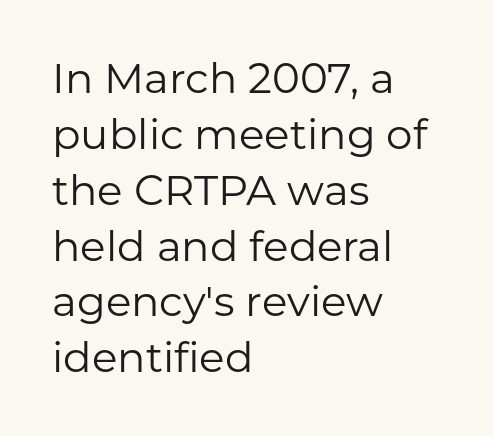
Regarding serifs, this sample does without them. You could not count columns in this text — the font is proportionally spaced. Ordinary non-slanted type is in use. The characters are drawn with everyday or finer stroke widths.
